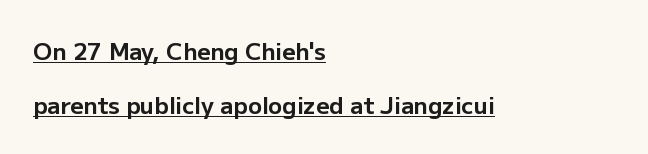
The image shows 23 px bold type, upright; set left-aligned, loose line spacing (2.33x), normal letter spacing, underlined.
